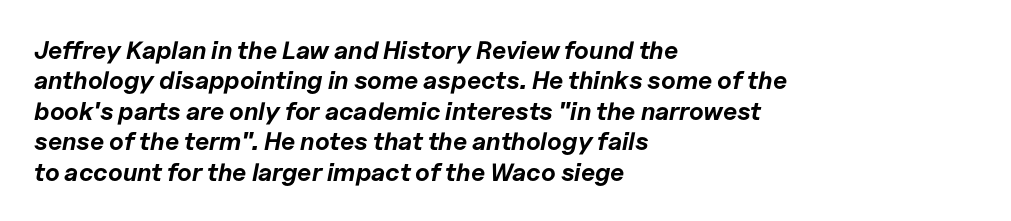
Q: Is the text bold? A: Yes.
Q: Is the text italic (slanted)? A: Yes, it leans right by about 11 degrees.
Q: Is the text underlined? A: No.
Q: How is the paragraph aligned? A: Left-aligned.
Q: Is the spacing between letters normal or unusually wide? A: Normal.
